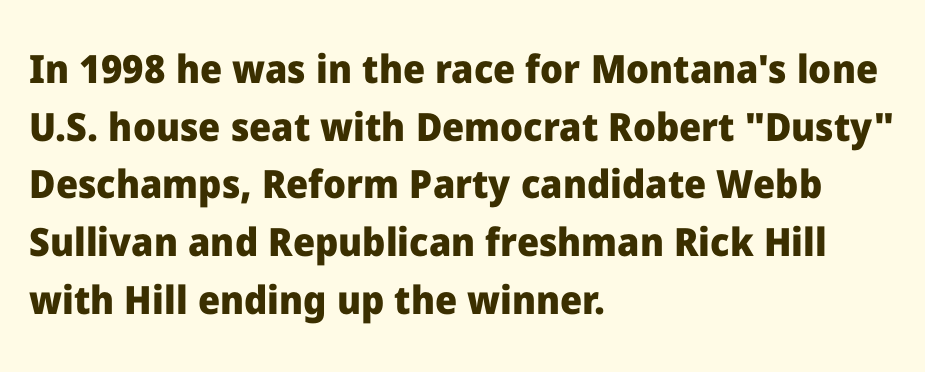
{"serif": "no", "italic": "no", "bold": "yes", "weight": "heavy", "width": "normal", "stroke_contrast": "low", "x_height": "medium", "monospaced": "no", "underline": "no", "align": "left", "line_spacing": "normal", "line_spacing_ratio": 1.48, "letter_spacing": "normal", "letter_spacing_em": 0.0, "glyph_px": 39}
